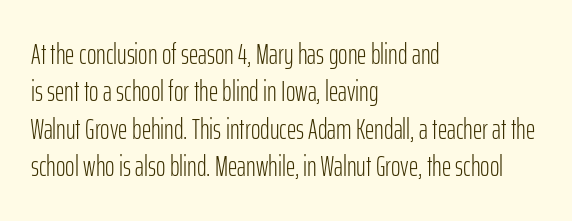
Q: Is the text bold? A: No.
Q: Is the text italic (slanted)? A: No, it is upright.
Q: Is the typeface a serif or a sans-serif typeface? A: Sans-serif.
Q: Is the text underlined? A: No.
Q: How is the paragraph aligned? A: Left-aligned.
Q: Is the spacing between letters normal or unusually wide? A: Normal.
Q: Is the spacing between lines tight, normal or loose? A: Normal.
Q: Width (condensed, normal, or wide)? A: Condensed.
Q: Stroke contrast? A: Low.
Q: x-height? A: Medium.
Q: Monospaced? A: No.
